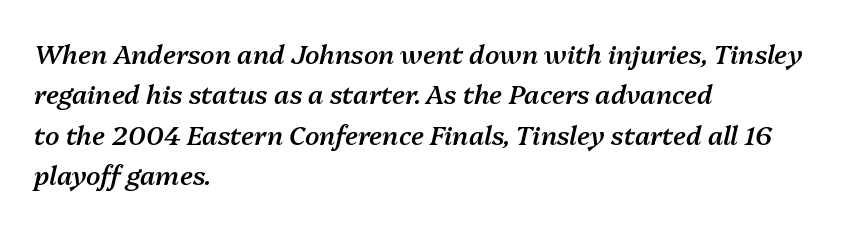
Q: Is the text bold? A: Semi-bold.
Q: Is the text italic (slanted)? A: Yes, it leans right by about 13 degrees.
Q: Is the text underlined? A: No.
Q: How is the paragraph aligned? A: Left-aligned.
Q: Is the spacing between letters normal or unusually wide? A: Normal.
Q: Is the spacing between lines tight, normal or loose? A: Normal.
